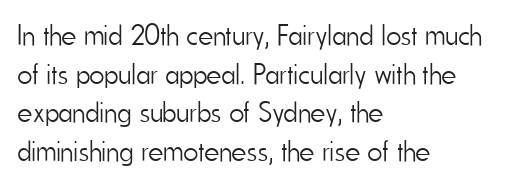
{"serif": "no", "italic": "no", "bold": "no", "weight": "light", "width": "condensed", "stroke_contrast": "low", "x_height": "small", "monospaced": "no", "underline": "no", "align": "left", "line_spacing": "normal", "line_spacing_ratio": 1.33, "letter_spacing": "normal", "letter_spacing_em": 0.0, "glyph_px": 29}
